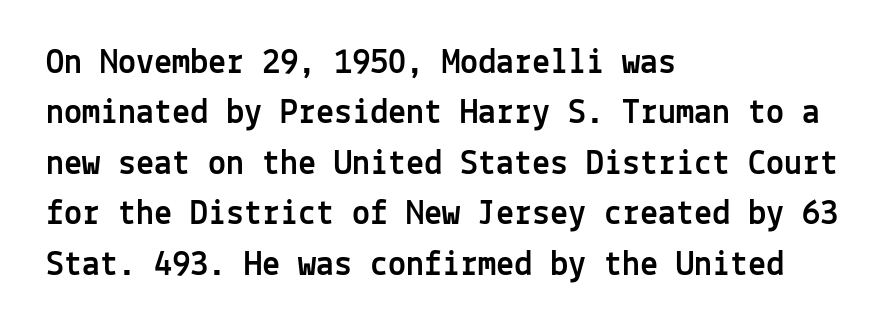
The image shows 36 px sans-serif type, upright, monospaced; set left-aligned, normal line spacing (1.4x), normal letter spacing, not underlined; a medium x-height.
